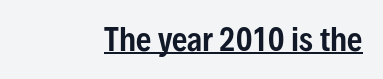
{"serif": "no", "italic": "no", "width": "condensed", "stroke_contrast": "low", "x_height": "medium", "monospaced": "no", "underline": "yes", "letter_spacing": "normal", "letter_spacing_em": 0.0, "glyph_px": 30}
